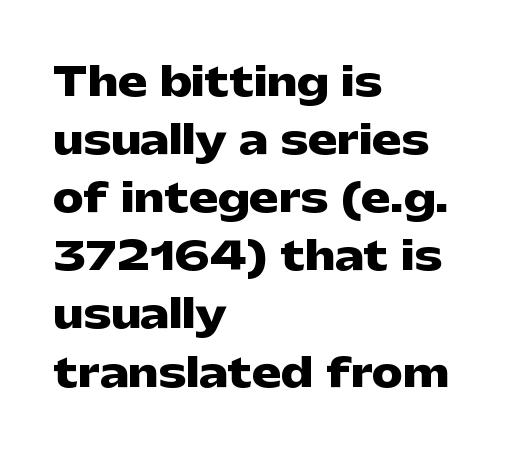
The image shows 39 px heavy, wide sans-serif type, upright; set left-aligned, normal line spacing (1.49x), normal letter spacing, not underlined; low stroke contrast and a medium x-height.
